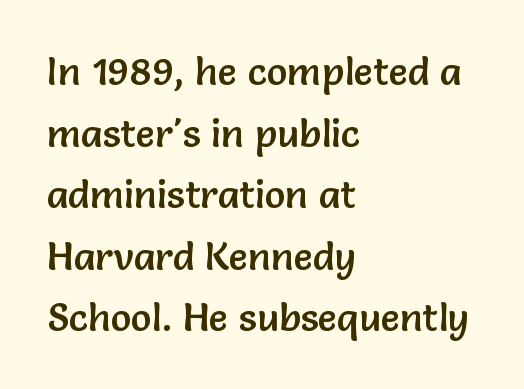
Q: Is the text italic (slanted)? A: No, it is upright.
Q: Is the typeface a serif or a sans-serif typeface? A: Sans-serif.
Q: Is the text underlined? A: No.
Q: How is the paragraph aligned? A: Left-aligned.
Q: Is the spacing between letters normal or unusually wide? A: Normal.
Q: Is the spacing between lines tight, normal or loose? A: Normal.
Q: Width (condensed, normal, or wide)? A: Normal.
Q: Stroke contrast? A: Low.
Q: x-height? A: Medium.
Q: Monospaced? A: No.
